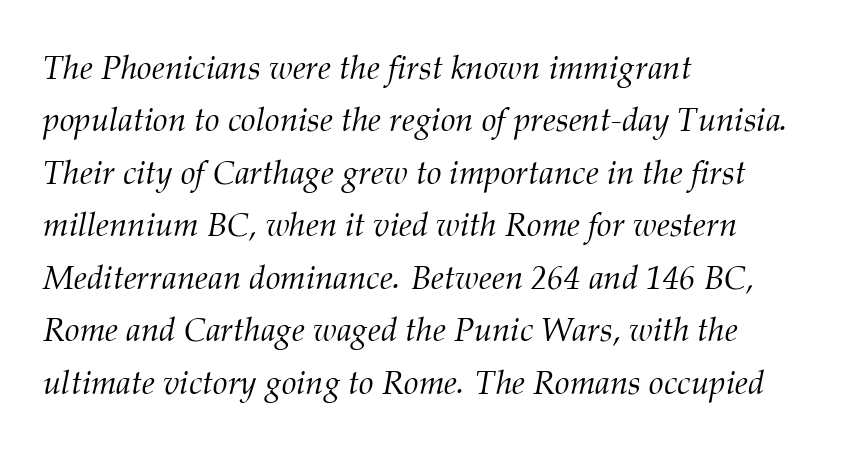
The image shows 33 px light serif type, italic (leaning right); set left-aligned, normal line spacing (1.59x), normal letter spacing, not underlined; medium stroke contrast and a medium x-height.
